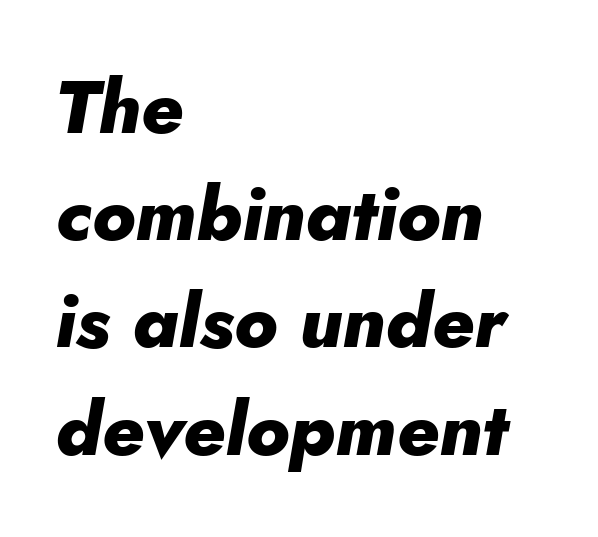
The text block is weighted toward the left margin, trailing off unevenly rightward. Does the weight exceed regular? Yes, all the way to bold. Regarding leading, the lines here are spaced in the standard way. Quick note: italic. A typesetter would call this proportional, since set widths differ per character. Caption: standard tracking, unaltered.
